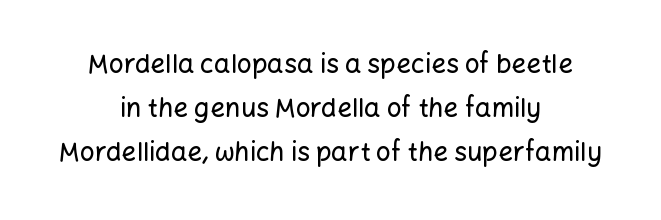
{"italic": "no", "underline": "no", "align": "center", "line_spacing": "normal", "line_spacing_ratio": 1.69, "letter_spacing": "normal", "letter_spacing_em": 0.0, "glyph_px": 26}
